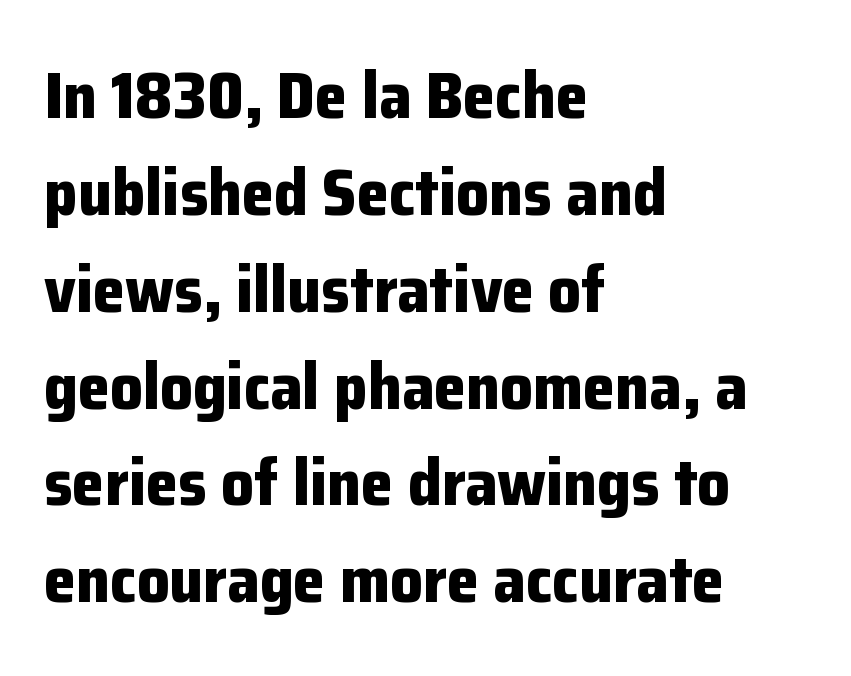
Q: Is the text bold? A: Yes.
Q: Is the text italic (slanted)? A: No, it is upright.
Q: Is the typeface a serif or a sans-serif typeface? A: Sans-serif.
Q: Is the text underlined? A: No.
Q: How is the paragraph aligned? A: Left-aligned.
Q: Is the spacing between letters normal or unusually wide? A: Normal.
Q: Is the spacing between lines tight, normal or loose? A: Normal.
Q: Width (condensed, normal, or wide)? A: Normal.
Q: Stroke contrast? A: Low.
Q: x-height? A: Medium.
Q: Monospaced? A: No.
